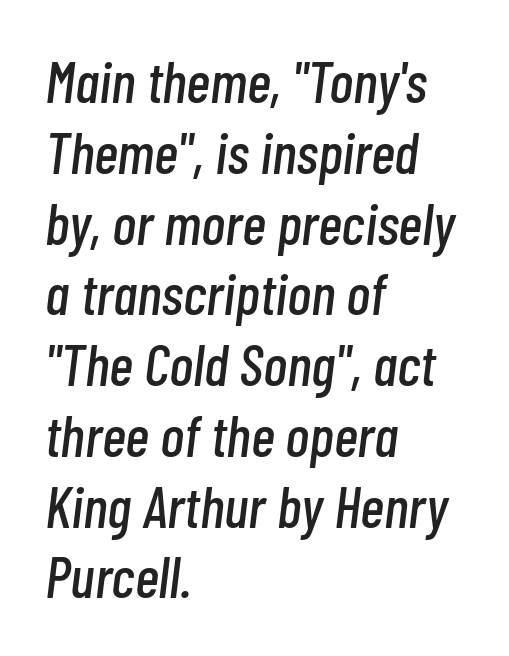
The image shows 58 px condensed type, italic (leaning right); set left-aligned, line spacing 1.22x, normal letter spacing, not underlined; low stroke contrast and a medium x-height.
